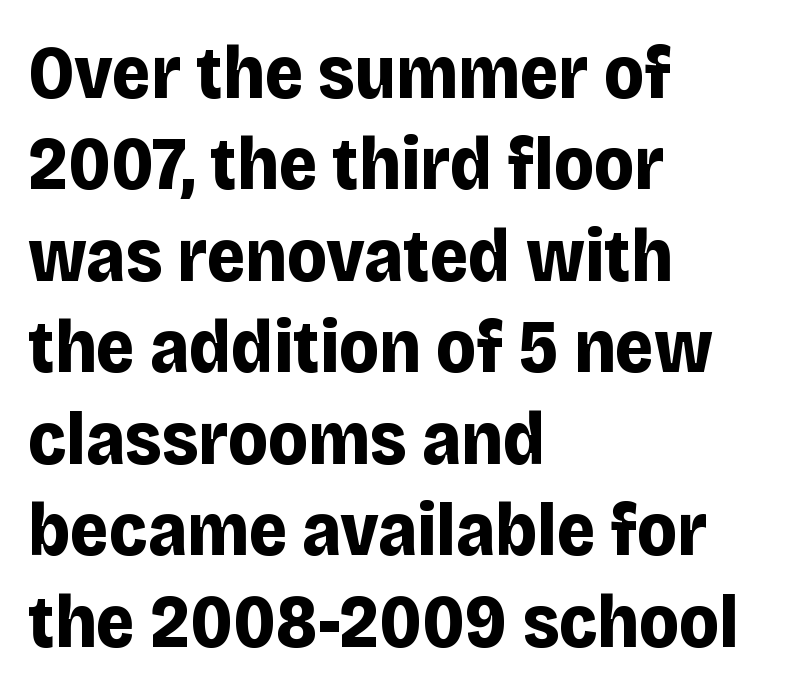
Set as a true bold cut, around the 700 mark. Here the glyphs are tracked normally, forming tight word shapes. The baseline area is clear. If you drew a ruler down the left edge, every line would touch it. Upright lettering throughout.
